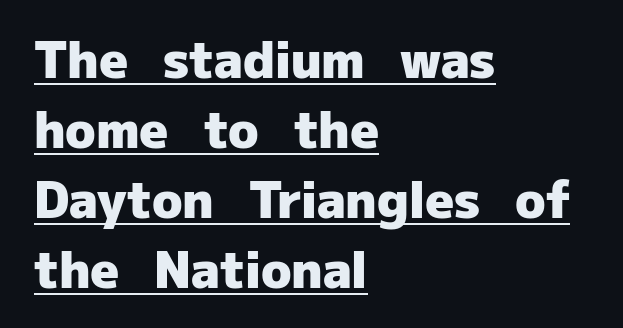
The image shows 50 px heavy sans-serif type, upright; set left-aligned, normal line spacing (1.4x), normal letter spacing, underlined; low stroke contrast and a medium x-height.
